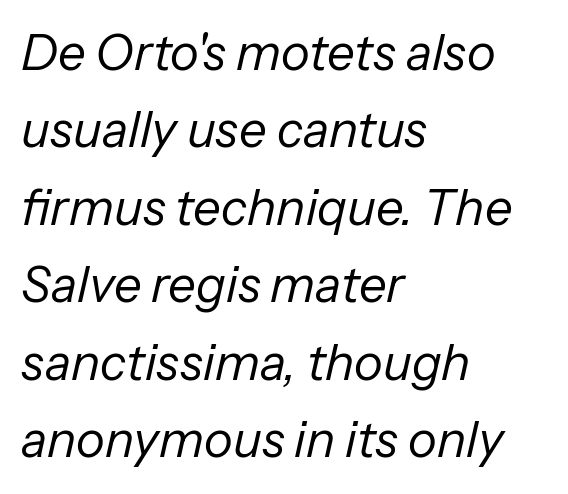
Q: Is the text bold? A: No.
Q: Is the text italic (slanted)? A: Yes, it leans right by about 13 degrees.
Q: Is the text underlined? A: No.
Q: How is the paragraph aligned? A: Left-aligned.
Q: Is the spacing between letters normal or unusually wide? A: Normal.
Q: Is the spacing between lines tight, normal or loose? A: Normal.
Q: Width (condensed, normal, or wide)? A: Normal.
Q: Stroke contrast? A: Low.
Q: x-height? A: Medium.
Q: Monospaced? A: No.
